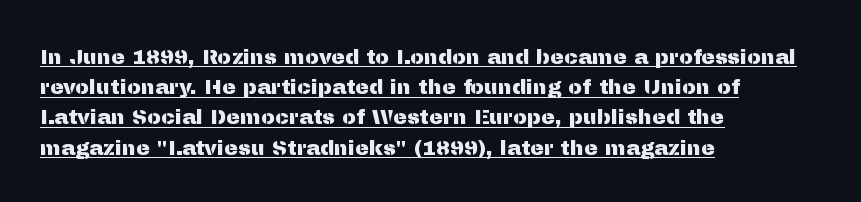
Default kerning and tracking; the words read as compact shapes. The passage shown stacks its lines at a standard gap. Beneath each row of characters lies a ruled line. Compared with a centered layout, this one pins lines to the left instead. Is there any slant? The stems are plumb.
